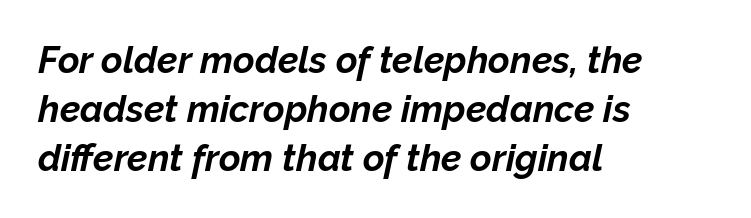
{"italic": "yes", "lean": "right", "slant_degrees": 12, "bold": "yes", "weight": "bold", "width": "normal", "stroke_contrast": "low", "x_height": "medium", "monospaced": "no", "underline": "no", "align": "left", "line_spacing": "normal", "line_spacing_ratio": 1.32, "letter_spacing": "normal", "letter_spacing_em": 0.0, "glyph_px": 37}
